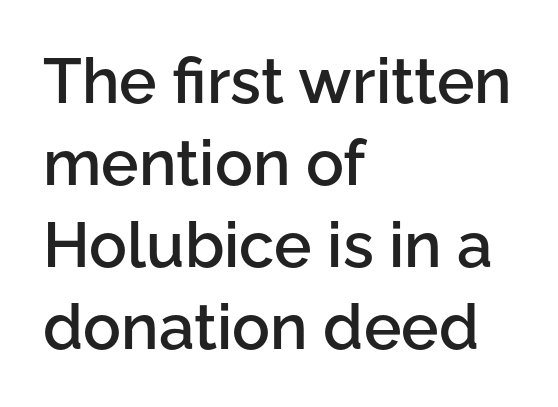
Q: Is the text bold? A: Semi-bold.
Q: Is the text italic (slanted)? A: No, it is upright.
Q: Is the typeface a serif or a sans-serif typeface? A: Sans-serif.
Q: Is the text underlined? A: No.
Q: How is the paragraph aligned? A: Left-aligned.
Q: Is the spacing between letters normal or unusually wide? A: Normal.
Q: Is the spacing between lines tight, normal or loose? A: Normal.
Q: Width (condensed, normal, or wide)? A: Normal.
Q: Stroke contrast? A: Low.
Q: x-height? A: Medium.
Q: Monospaced? A: No.
